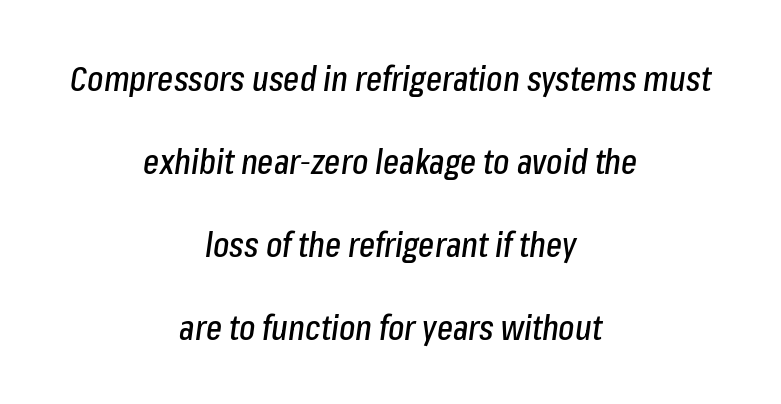
The passage is arranged like a title page — every line centered. Words float on clear page, feet unadorned. Characters follow at the spacing the type designer built in. Varying glyph widths throughout — classic text-font behaviour. This sample uses an oblique cut, with every glyph tilted off the vertical. The lines are spread far apart with generous leading.
